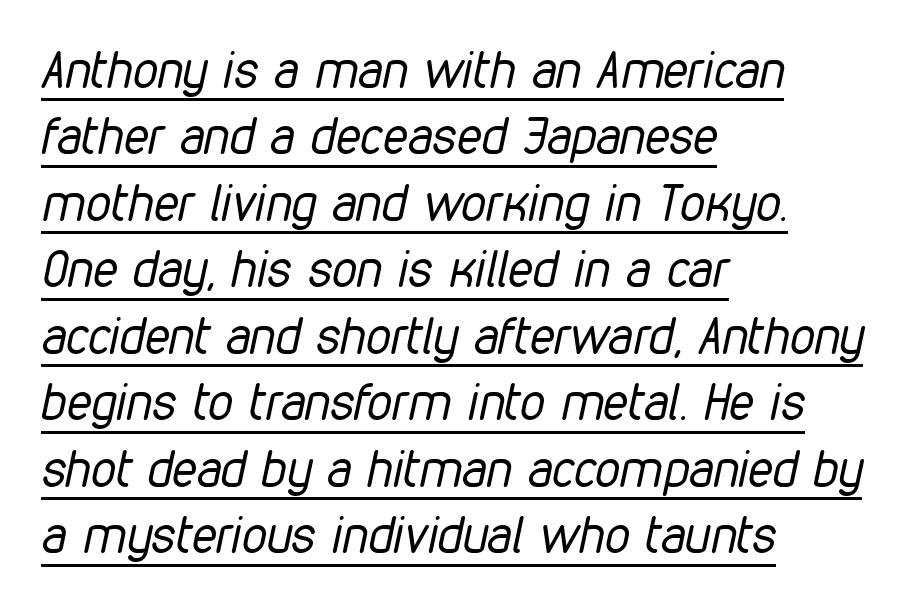
The image shows 50 px regular-weight, condensed type, italic (leaning right); set left-aligned, normal line spacing (1.33x), normal letter spacing, underlined; low stroke contrast and a medium x-height.
